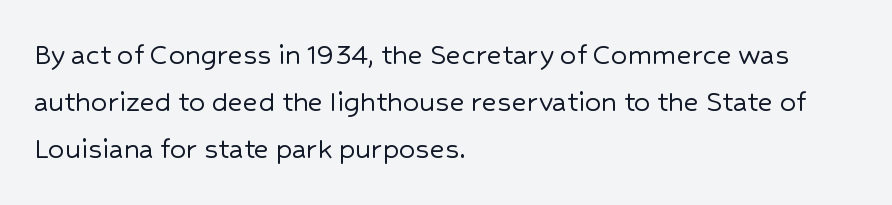
{"serif": "no", "italic": "no", "width": "normal", "stroke_contrast": "low", "x_height": "medium", "monospaced": "no", "underline": "no", "align": "left", "line_spacing": "normal", "line_spacing_ratio": 1.47, "letter_spacing": "normal", "letter_spacing_em": 0.0, "glyph_px": 32}
